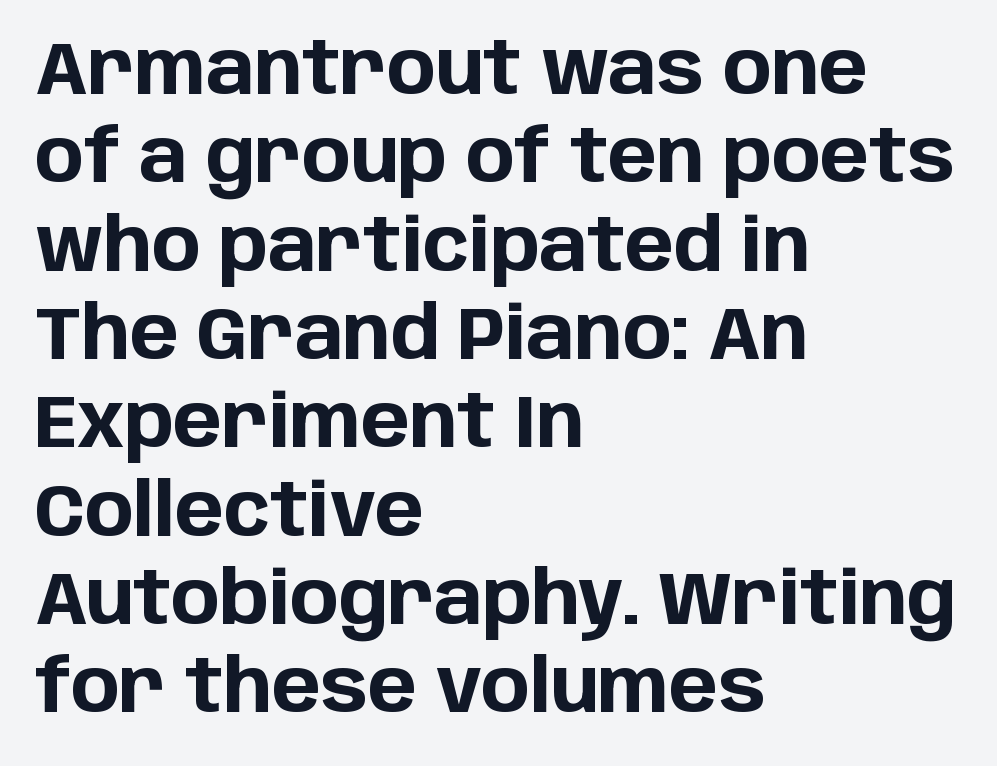
Q: Is the text bold? A: Yes.
Q: Is the text italic (slanted)? A: No, it is upright.
Q: Is the typeface a serif or a sans-serif typeface? A: Sans-serif.
Q: Is the text underlined? A: No.
Q: How is the paragraph aligned? A: Left-aligned.
Q: Is the spacing between letters normal or unusually wide? A: Normal.
Q: Width (condensed, normal, or wide)? A: Normal.
Q: Stroke contrast? A: Low.
Q: x-height? A: Large.
Q: Monospaced? A: No.
